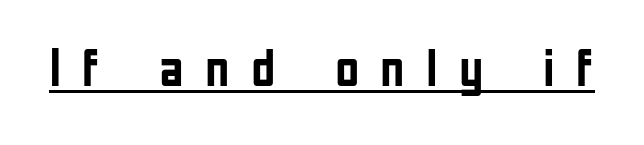
Q: Is the text bold? A: Yes.
Q: Is the text italic (slanted)? A: No, it is upright.
Q: Is the typeface a serif or a sans-serif typeface? A: Sans-serif.
Q: Is the text underlined? A: Yes.
Q: Is the spacing between letters normal or unusually wide? A: Unusually wide.
Q: Width (condensed, normal, or wide)? A: Condensed.
Q: Stroke contrast? A: Low.
Q: x-height? A: Medium.
Q: Monospaced? A: No.
